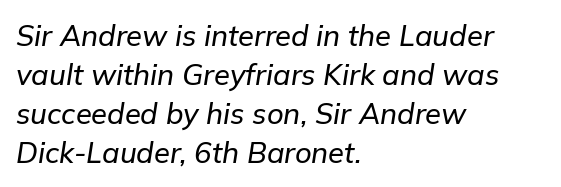
{"italic": "yes", "lean": "right", "slant_degrees": 9, "width": "normal", "stroke_contrast": "low", "x_height": "medium", "monospaced": "no", "underline": "no", "align": "left", "line_spacing": "normal", "line_spacing_ratio": 1.34, "letter_spacing": "normal", "letter_spacing_em": 0.0, "glyph_px": 29}
